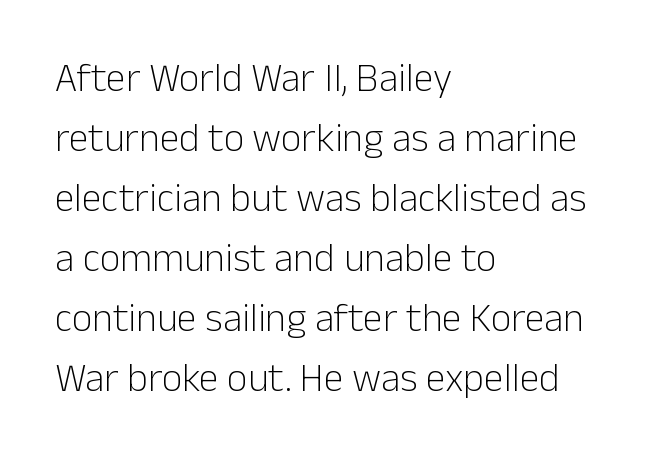
Q: Is the text bold? A: No.
Q: Is the text italic (slanted)? A: No, it is upright.
Q: Is the typeface a serif or a sans-serif typeface? A: Sans-serif.
Q: Is the text underlined? A: No.
Q: How is the paragraph aligned? A: Left-aligned.
Q: Is the spacing between letters normal or unusually wide? A: Normal.
Q: Is the spacing between lines tight, normal or loose? A: Normal.
Q: Width (condensed, normal, or wide)? A: Normal.
Q: Stroke contrast? A: Low.
Q: x-height? A: Medium.
Q: Monospaced? A: No.
